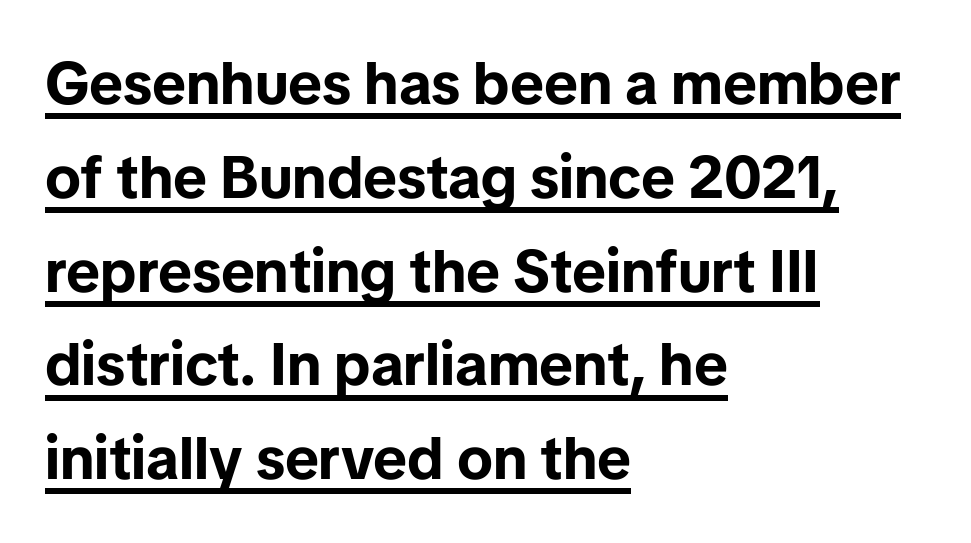
Rendered with straight, roman letterforms. I'd call this a sans setting — the letters go barefoot. Reading down the block, your eye returns to a fixed left position each line. The rendering uses the underline text-decoration. The block of text has a typical density, with ordinary space between rows. Think of a printed novel: that variable character pitch is what you see here.
